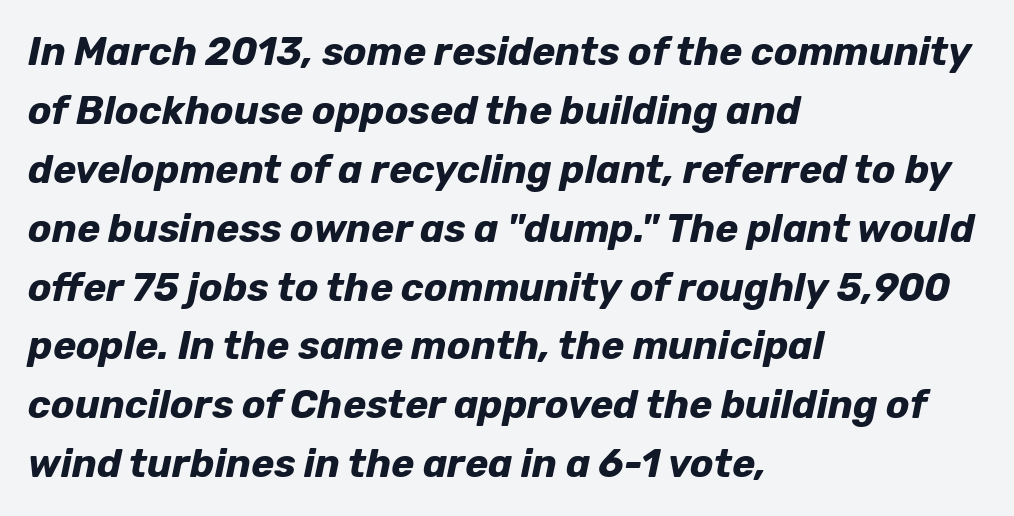
{"italic": "yes", "lean": "right", "slant_degrees": 12, "bold": "yes", "weight": "bold", "width": "normal", "stroke_contrast": "low", "x_height": "medium", "monospaced": "no", "underline": "no", "align": "left", "line_spacing": "normal", "line_spacing_ratio": 1.51, "letter_spacing": "normal", "letter_spacing_em": 0.0, "glyph_px": 39}
